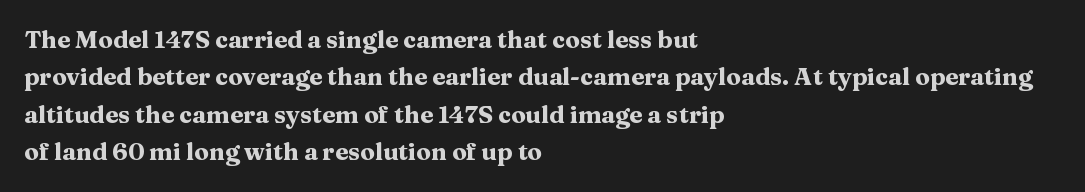
Underline: absent. Strokes here are thick enough to call this a true bold. This block has exactly the height ordinary leading produces. Standard letterfit; no display-style spreading of the glyphs. The lines are quadded left.
